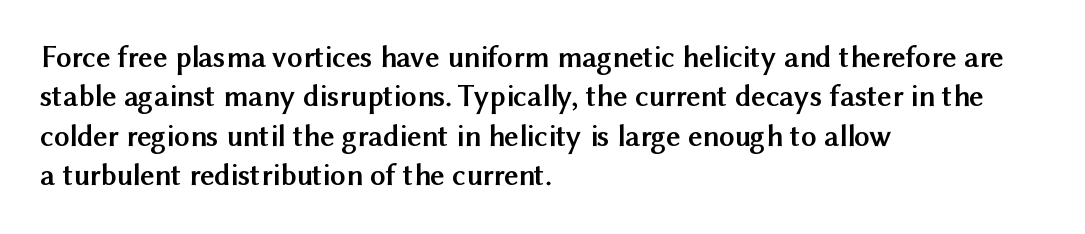
Q: Is the text bold? A: Yes.
Q: Is the text italic (slanted)? A: No, it is upright.
Q: Is the typeface a serif or a sans-serif typeface? A: Sans-serif.
Q: Is the text underlined? A: No.
Q: How is the paragraph aligned? A: Left-aligned.
Q: Is the spacing between letters normal or unusually wide? A: Normal.
Q: Is the spacing between lines tight, normal or loose? A: Normal.
Q: Width (condensed, normal, or wide)? A: Normal.
Q: Stroke contrast? A: Medium.
Q: x-height? A: Medium.
Q: Monospaced? A: No.
